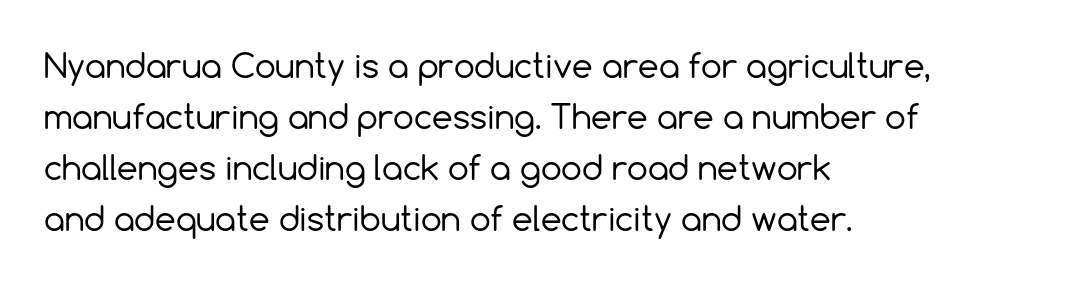
{"serif": "no", "italic": "no", "bold": "no", "weight": "regular", "width": "normal", "x_height": "medium", "monospaced": "no", "underline": "no", "align": "left", "line_spacing": "normal", "line_spacing_ratio": 1.55, "letter_spacing": "normal", "letter_spacing_em": 0.0, "glyph_px": 33}
